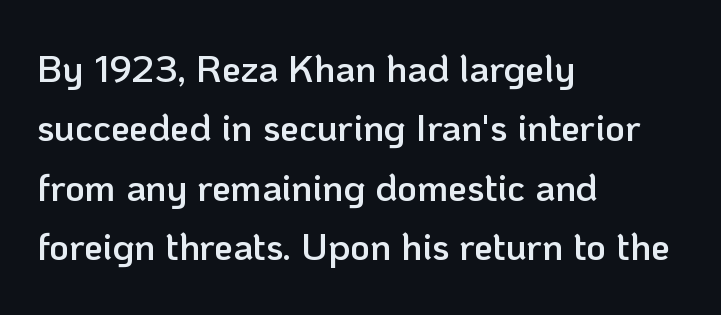
Q: Is the text bold? A: Semi-bold.
Q: Is the text italic (slanted)? A: No, it is upright.
Q: Is the typeface a serif or a sans-serif typeface? A: Sans-serif.
Q: Is the text underlined? A: No.
Q: How is the paragraph aligned? A: Left-aligned.
Q: Is the spacing between letters normal or unusually wide? A: Normal.
Q: Is the spacing between lines tight, normal or loose? A: Normal.
Q: Width (condensed, normal, or wide)? A: Normal.
Q: Stroke contrast? A: Low.
Q: x-height? A: Medium.
Q: Monospaced? A: No.
